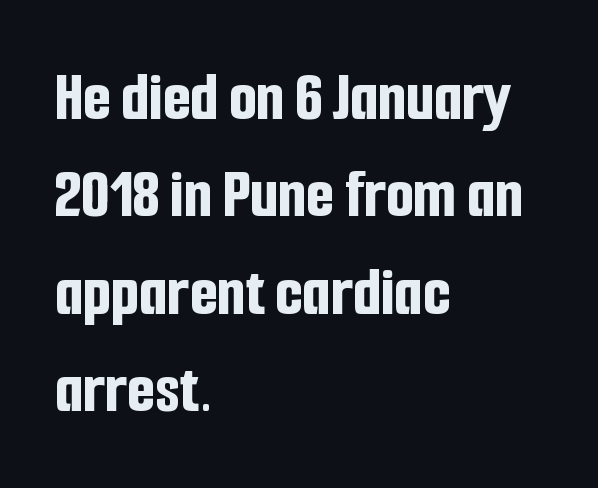
Is this a fixed-width face? No — the glyphs have proportional, varying widths. Heavy-handed strokes throughout: this text is bold. The font family rendered here belongs to the sans-serif group. Teacher's note: observe the even left margin — that is flush-left alignment.
